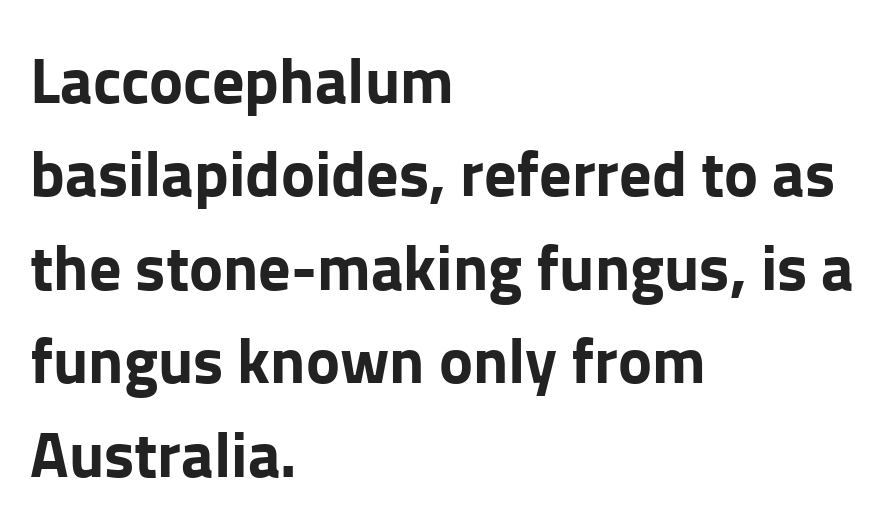
The image shows 64 px bold sans-serif type, upright; set left-aligned, normal line spacing (1.46x), normal letter spacing, not underlined; low stroke contrast and a medium x-height.
